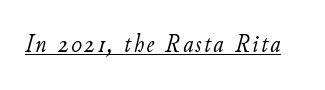
{"italic": "yes", "lean": "right", "slant_degrees": 11, "bold": "no", "underline": "yes", "glyph_px": 25}
